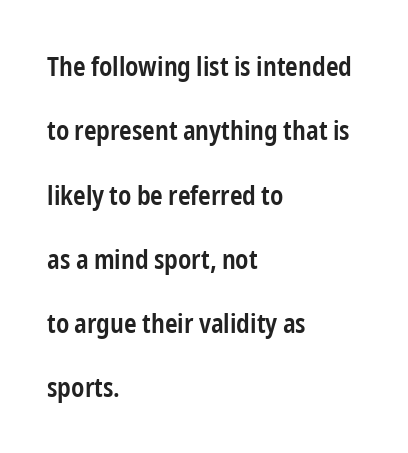
The tracking reads as untouched default to a designer's eye. Every character sits straight up, as roman type does. The sample has been set in demibold, a notch under bold. Has an underline been added? It has not. The setting favours the left margin, as ordinary paragraphs usually do.
